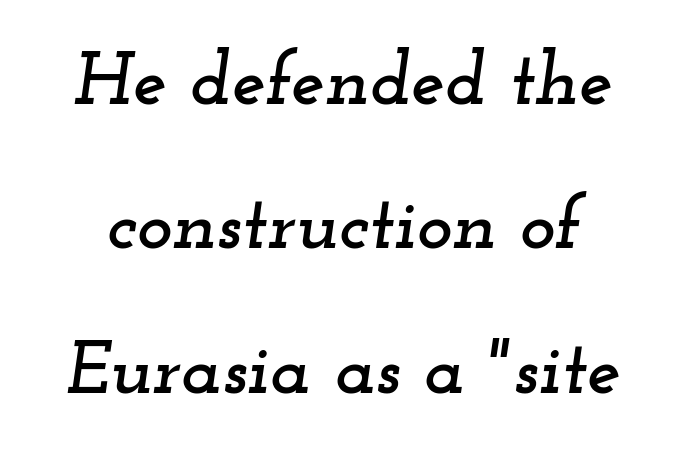
Q: Is the text italic (slanted)? A: Yes, it leans right by about 12 degrees.
Q: Is the typeface a serif or a sans-serif typeface? A: Serif.
Q: Is the text underlined? A: No.
Q: Is the spacing between letters normal or unusually wide? A: Normal.
Q: Is the spacing between lines tight, normal or loose? A: Loose.
Q: Width (condensed, normal, or wide)? A: Wide.
Q: Stroke contrast? A: Low.
Q: x-height? A: Small.
Q: Monospaced? A: No.
